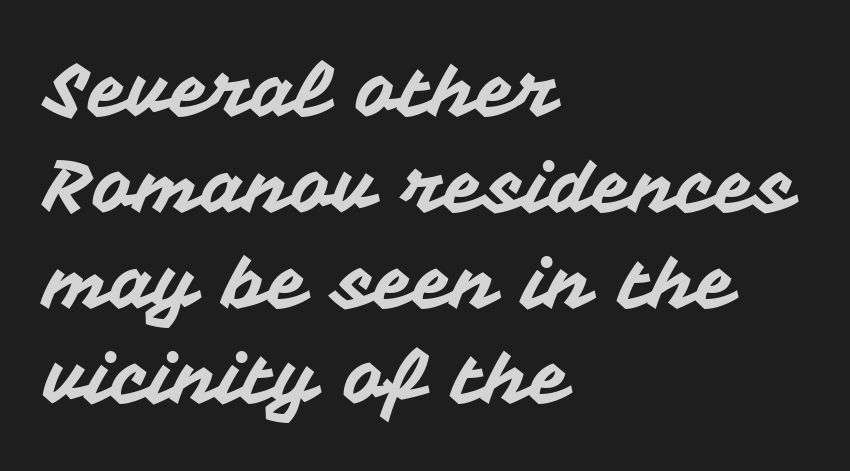
The image shows 72 px sans-serif type; set left-aligned, normal line spacing (1.33x), normal letter spacing, not underlined; medium stroke contrast and a medium x-height.
